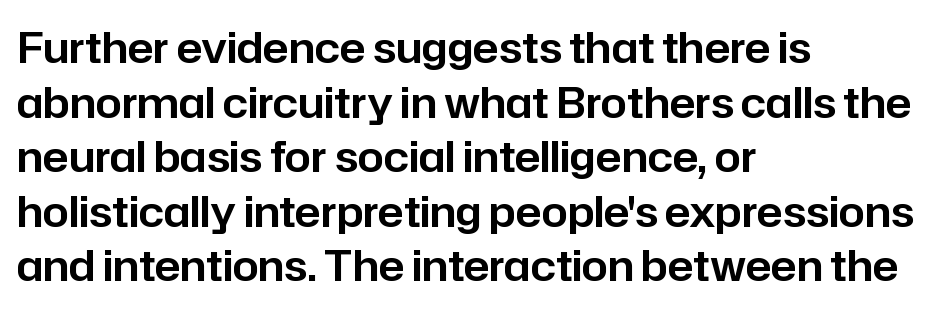
Q: Is the text italic (slanted)? A: No, it is upright.
Q: Is the typeface a serif or a sans-serif typeface? A: Sans-serif.
Q: Is the text underlined? A: No.
Q: How is the paragraph aligned? A: Left-aligned.
Q: Is the spacing between letters normal or unusually wide? A: Normal.
Q: Is the spacing between lines tight, normal or loose? A: Normal.
Q: Width (condensed, normal, or wide)? A: Normal.
Q: Stroke contrast? A: Low.
Q: x-height? A: Medium.
Q: Monospaced? A: No.
